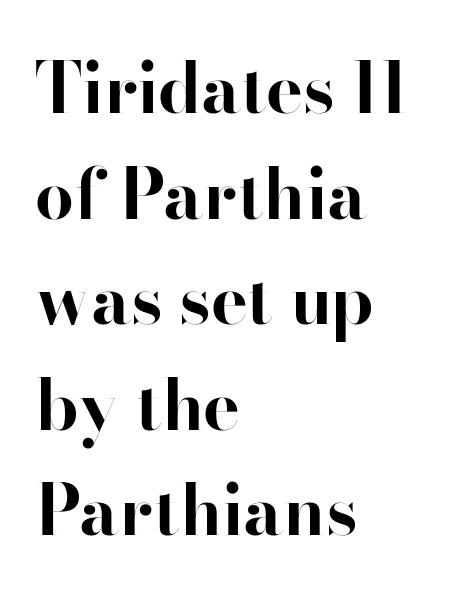
Beneath every word, the page is bare. In CSS terms this would be text-align: left. Is this a sans? Yes — the strokes have no serifs. Between one letter and the next there's only the usual sliver of space. The lettering stays uniformly vertical, giving the passage a roman look. The leading is moderate, giving the passage an even texture.
